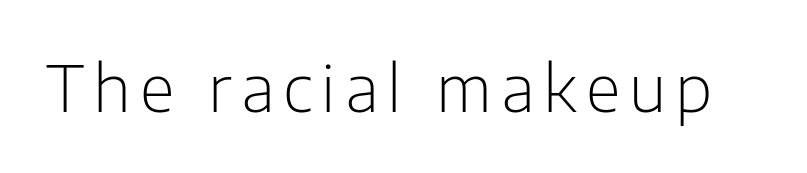
Think of a printed novel: that variable character pitch is what you see here. No heavy texture on the line: the type isn't bold. Just letters on the line, the space beneath them empty. Note: no serifs on the glyphs.
